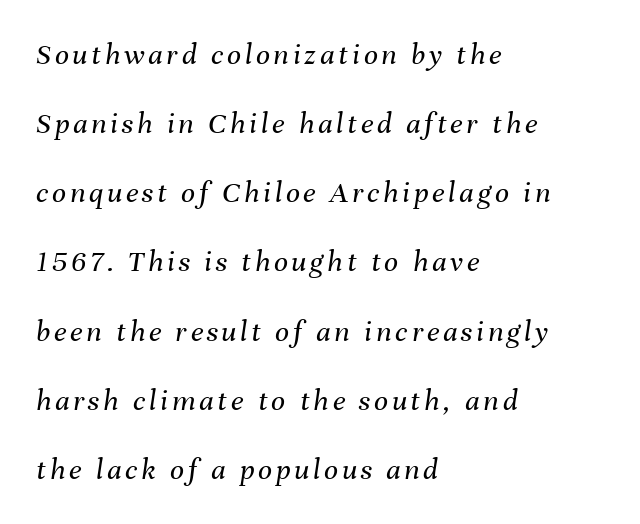
The image shows 31 px regular-weight type, italic (leaning right); set left-aligned, loose line spacing (2.23x), not underlined; medium stroke contrast and a medium x-height.
